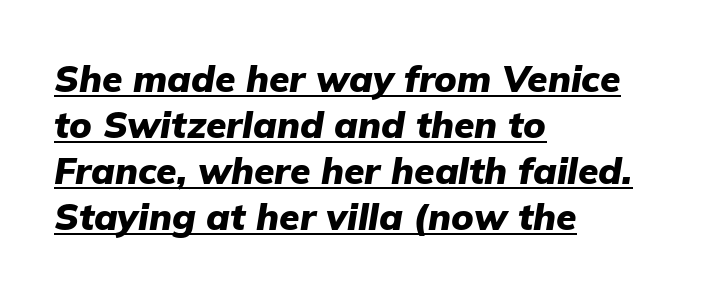
Q: Is the text bold? A: Yes.
Q: Is the text italic (slanted)? A: Yes, it leans right by about 9 degrees.
Q: Is the text underlined? A: Yes.
Q: How is the paragraph aligned? A: Left-aligned.
Q: Is the spacing between letters normal or unusually wide? A: Normal.
Q: Width (condensed, normal, or wide)? A: Normal.
Q: Stroke contrast? A: Low.
Q: x-height? A: Medium.
Q: Monospaced? A: No.
